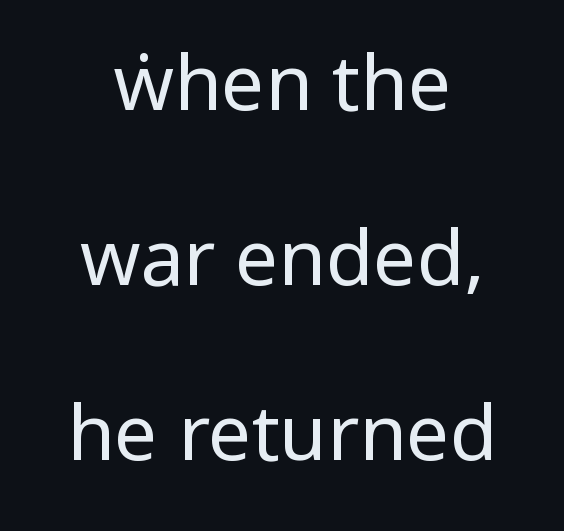
A centered setting, common on invitations and titles, is used for this passage. The specimen reads as upright at a glance. A typesetter would call this proportional, since set widths differ per character. Each word holds together tightly as a unit, with standard inter-letter gaps.
